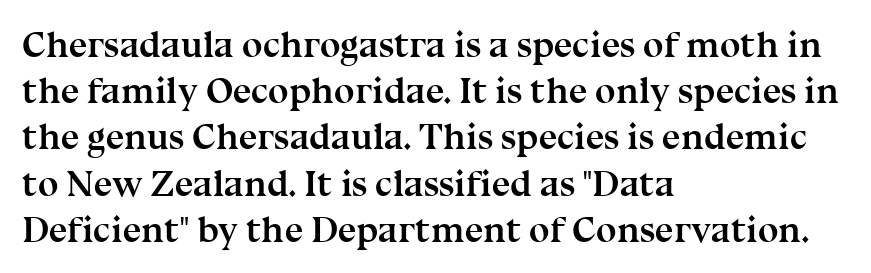
The passage is arranged the way most books set body copy — flush left. Unmarked baselines from the first word to the last. The letters stand upright; this is a roman face. Serif or sans? Serif — the stroke terminals have little feet. The letters advance in unequal steps, a hallmark of proportional type. A full-strength bold gives these letters their thick strokes.
